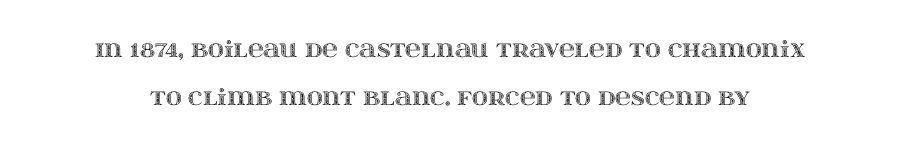
The image shows 22 px text type, upright; set loose line spacing (2.18x), normal letter spacing, not underlined.
